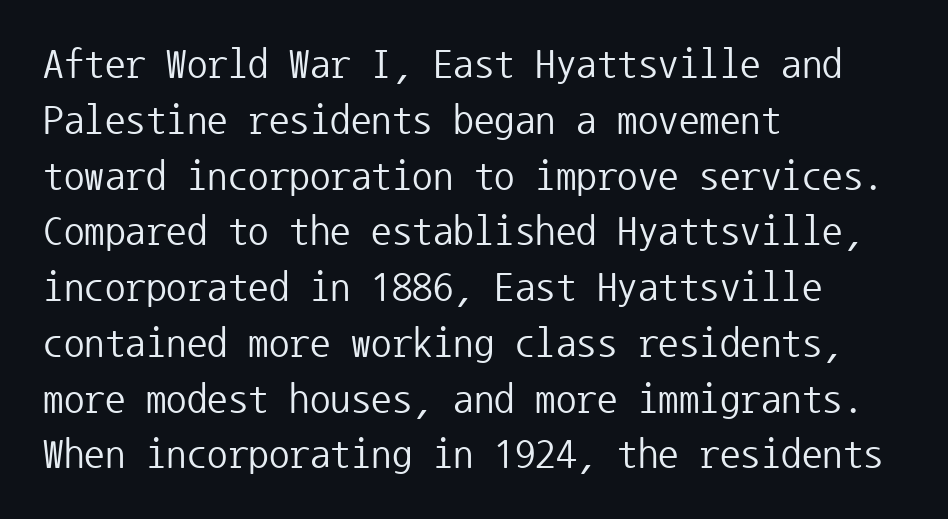
The image shows 41 px regular-weight sans-serif type, upright, monospaced; set left-aligned, normal line spacing (1.36x), normal letter spacing, not underlined; low stroke contrast and a medium x-height.
